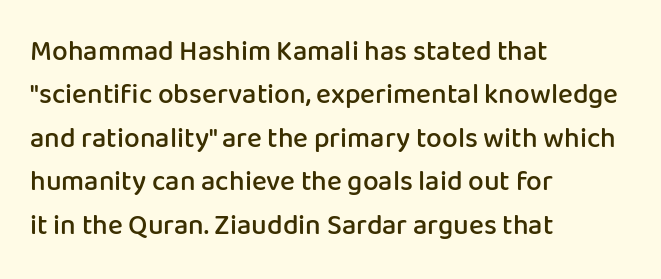
{"serif": "no", "italic": "no", "bold": "semi", "weight": "semibold", "width": "normal", "stroke_contrast": "low", "x_height": "medium", "monospaced": "no", "underline": "no", "align": "left", "line_spacing": "normal", "line_spacing_ratio": 1.55, "letter_spacing": "normal", "letter_spacing_em": 0.0, "glyph_px": 28}
